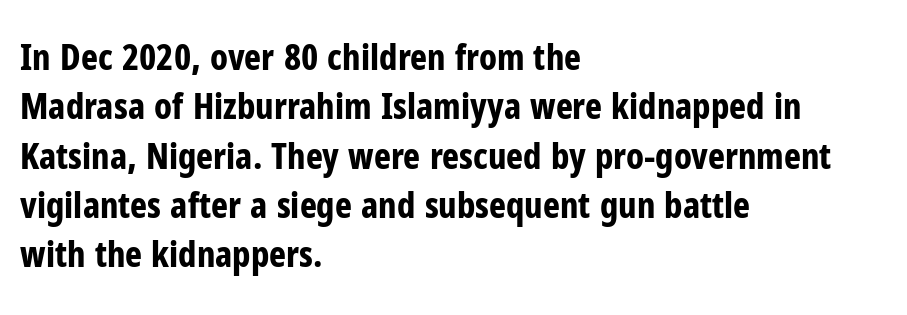
{"serif": "no", "italic": "no", "bold": "yes", "weight": "bold", "width": "condensed", "stroke_contrast": "low", "x_height": "medium", "monospaced": "no", "underline": "no", "align": "left", "line_spacing": "normal", "line_spacing_ratio": 1.37, "letter_spacing": "normal", "letter_spacing_em": 0.0, "glyph_px": 36}
